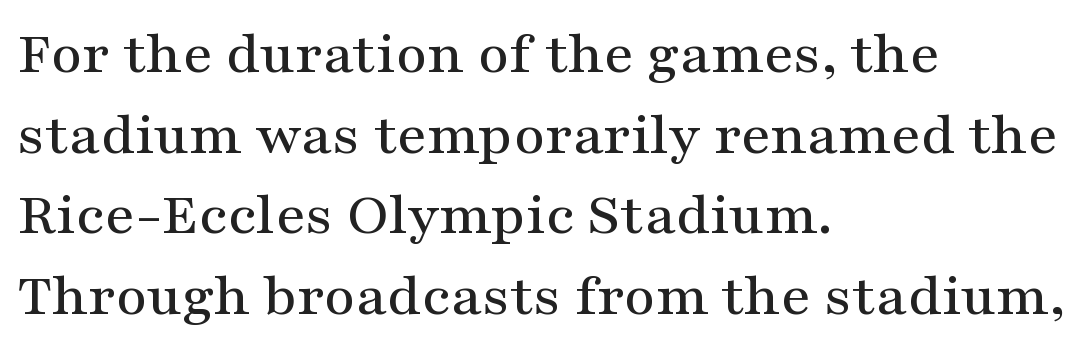
Q: Is the text italic (slanted)? A: No, it is upright.
Q: Is the typeface a serif or a sans-serif typeface? A: Serif.
Q: Is the text underlined? A: No.
Q: How is the paragraph aligned? A: Left-aligned.
Q: Is the spacing between letters normal or unusually wide? A: Normal.
Q: Is the spacing between lines tight, normal or loose? A: Normal.
Q: Width (condensed, normal, or wide)? A: Wide.
Q: Stroke contrast? A: Medium.
Q: x-height? A: Medium.
Q: Monospaced? A: No.
